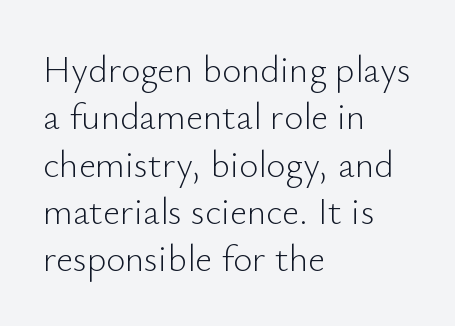
{"serif": "no", "italic": "no", "bold": "no", "weight": "light", "width": "normal", "stroke_contrast": "low", "x_height": "small", "monospaced": "no", "underline": "no", "align": "left", "line_spacing": "normal", "line_spacing_ratio": 1.28, "letter_spacing": "normal", "letter_spacing_em": 0.0, "glyph_px": 37}
